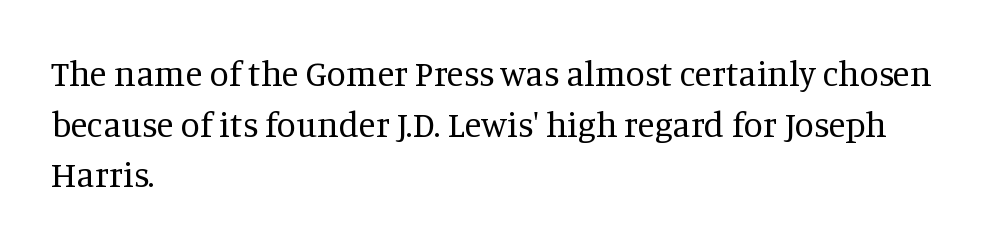
Q: Is the text bold? A: No.
Q: Is the text italic (slanted)? A: No, it is upright.
Q: Is the typeface a serif or a sans-serif typeface? A: Serif.
Q: Is the text underlined? A: No.
Q: How is the paragraph aligned? A: Left-aligned.
Q: Is the spacing between letters normal or unusually wide? A: Normal.
Q: Is the spacing between lines tight, normal or loose? A: Normal.
Q: Width (condensed, normal, or wide)? A: Normal.
Q: Stroke contrast? A: Medium.
Q: x-height? A: Large.
Q: Monospaced? A: No.
